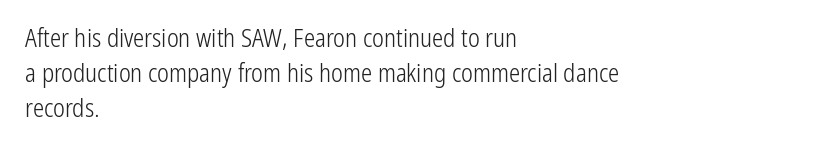
Nobody drew a line under any word here. The passage is arranged the way most books set body copy — flush left. Is the stroke heavy? The answer is a plain regular-or-lighter. Nobody touched the tracking dial on this one. A roman cut, with each character standing at attention. The space between consecutive lines is moderate.
